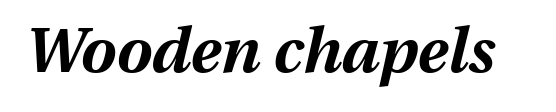
{"italic": "yes", "lean": "right", "slant_degrees": 13, "bold": "yes", "weight": "bold", "width": "normal", "stroke_contrast": "medium", "x_height": "medium", "monospaced": "no", "underline": "no", "letter_spacing": "normal", "letter_spacing_em": 0.0, "glyph_px": 63}
